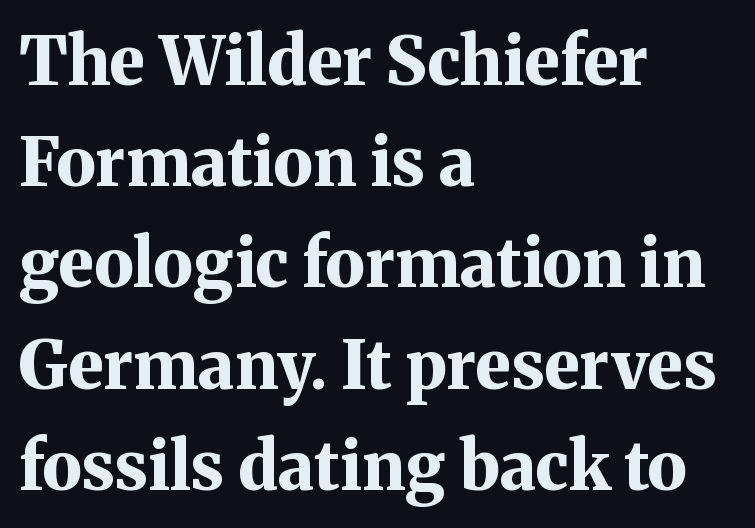
Q: Is the text bold? A: Yes.
Q: Is the text italic (slanted)? A: No, it is upright.
Q: Is the typeface a serif or a sans-serif typeface? A: Serif.
Q: Is the text underlined? A: No.
Q: How is the paragraph aligned? A: Left-aligned.
Q: Is the spacing between letters normal or unusually wide? A: Normal.
Q: Is the spacing between lines tight, normal or loose? A: Normal.
Q: Width (condensed, normal, or wide)? A: Normal.
Q: Stroke contrast? A: Medium.
Q: x-height? A: Medium.
Q: Monospaced? A: No.
